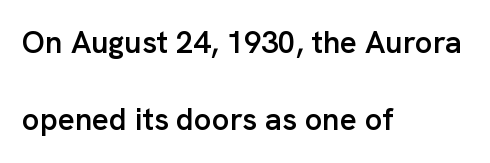
Q: Is the text bold? A: Semi-bold.
Q: Is the text italic (slanted)? A: No, it is upright.
Q: Is the typeface a serif or a sans-serif typeface? A: Sans-serif.
Q: Is the text underlined? A: No.
Q: How is the paragraph aligned? A: Left-aligned.
Q: Is the spacing between letters normal or unusually wide? A: Normal.
Q: Is the spacing between lines tight, normal or loose? A: Loose.
Q: Width (condensed, normal, or wide)? A: Normal.
Q: Stroke contrast? A: Low.
Q: x-height? A: Medium.
Q: Monospaced? A: No.
